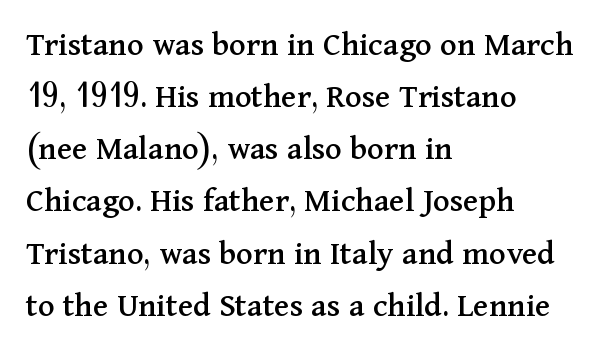
{"serif": "yes", "italic": "no", "width": "normal", "stroke_contrast": "medium", "x_height": "medium", "monospaced": "no", "underline": "no", "align": "left", "line_spacing": "normal", "line_spacing_ratio": 1.49, "letter_spacing": "normal", "letter_spacing_em": 0.0, "glyph_px": 35}
